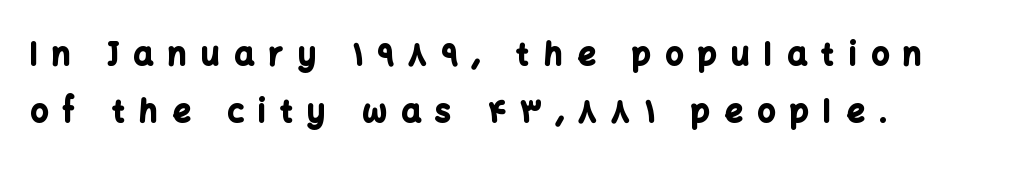
The image shows 31 px bold sans-serif type, upright; set left-aligned, line spacing 1.85x, unusually wide letter spacing (+0.48 em), not underlined; low stroke contrast and a medium x-height.
